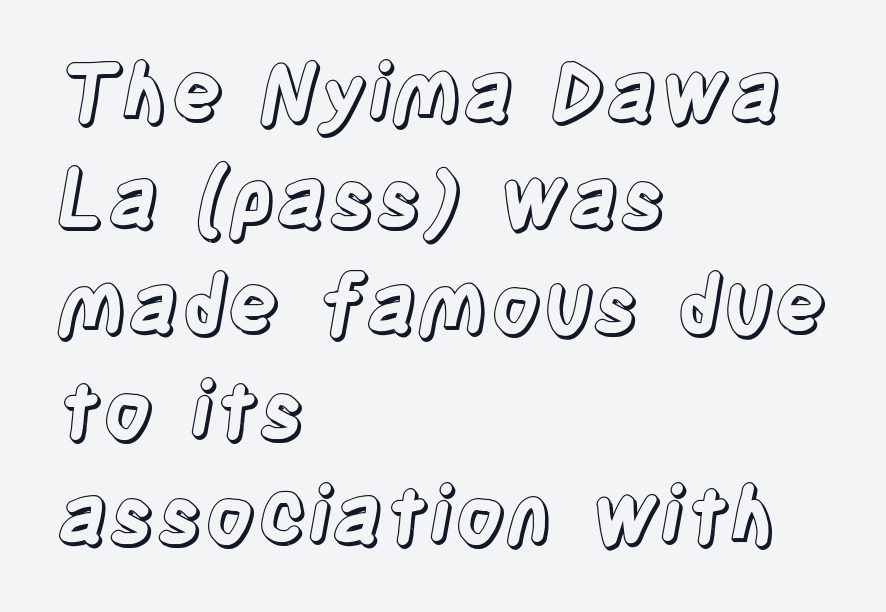
The image shows 79 px condensed type; set left-aligned, normal line spacing (1.34x), normal letter spacing, not underlined; a large x-height.
